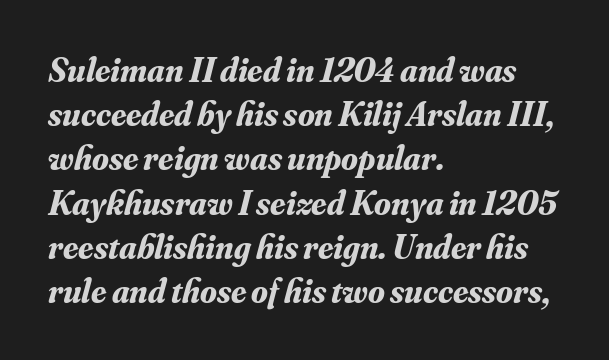
{"serif": "yes", "italic": "yes", "lean": "right", "slant_degrees": 16, "bold": "yes", "weight": "bold", "width": "normal", "stroke_contrast": "medium", "x_height": "small", "monospaced": "no", "underline": "no", "align": "left", "line_spacing": "normal", "line_spacing_ratio": 1.3, "letter_spacing": "normal", "letter_spacing_em": 0.0, "glyph_px": 34}
